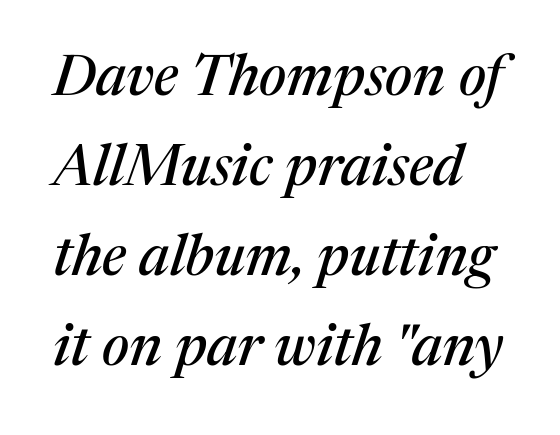
{"serif": "yes", "italic": "yes", "lean": "right", "slant_degrees": 17, "width": "normal", "stroke_contrast": "medium", "x_height": "medium", "monospaced": "no", "underline": "no", "line_spacing": "normal", "line_spacing_ratio": 1.58, "letter_spacing": "normal", "letter_spacing_em": 0.0, "glyph_px": 57}
